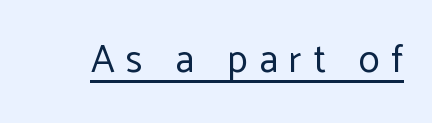
Q: Is the text bold? A: No.
Q: Is the text italic (slanted)? A: No, it is upright.
Q: Is the typeface a serif or a sans-serif typeface? A: Sans-serif.
Q: Is the text underlined? A: Yes.
Q: Is the spacing between letters normal or unusually wide? A: Unusually wide.
Q: Width (condensed, normal, or wide)? A: Normal.
Q: Stroke contrast? A: Low.
Q: x-height? A: Medium.
Q: Monospaced? A: No.
